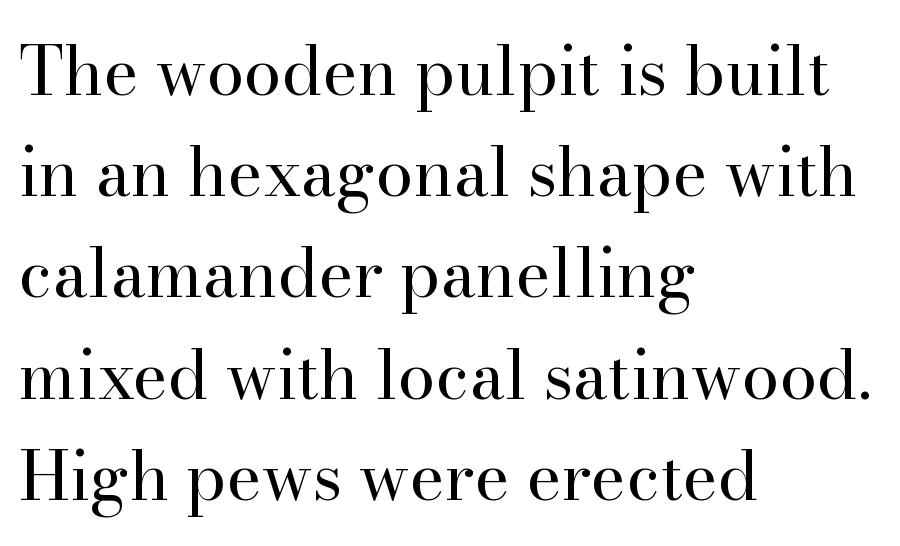
Q: Is the text bold? A: No.
Q: Is the text italic (slanted)? A: No, it is upright.
Q: Is the typeface a serif or a sans-serif typeface? A: Serif.
Q: Is the text underlined? A: No.
Q: How is the paragraph aligned? A: Left-aligned.
Q: Is the spacing between letters normal or unusually wide? A: Normal.
Q: Is the spacing between lines tight, normal or loose? A: Normal.
Q: Width (condensed, normal, or wide)? A: Normal.
Q: Stroke contrast? A: High.
Q: x-height? A: Small.
Q: Monospaced? A: No.
